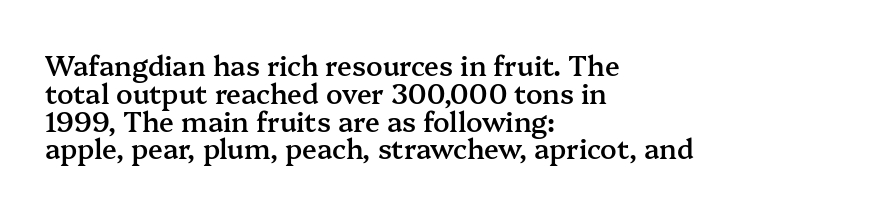
The image shows 27 px text type, upright; set left-aligned, tight line spacing (1.03x), normal letter spacing, not underlined.
